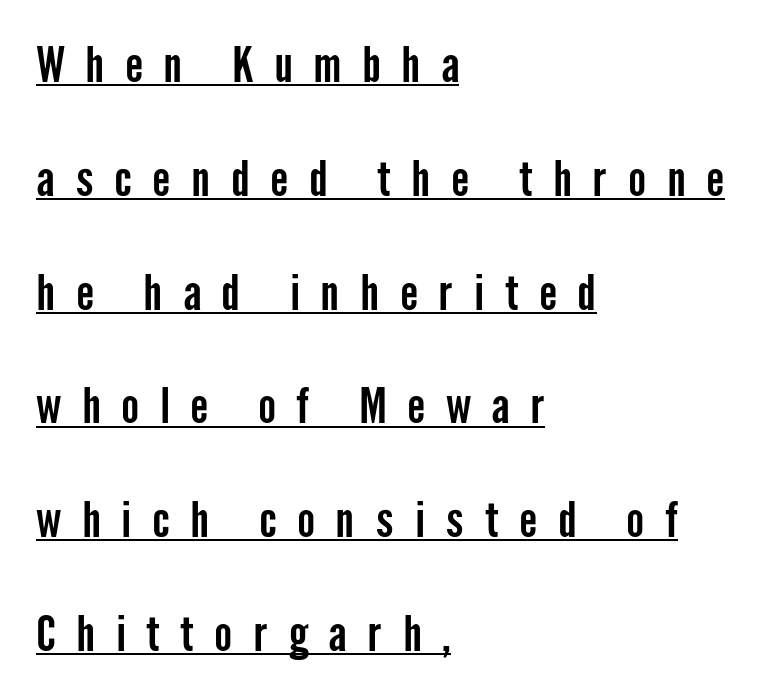
Q: Is the text italic (slanted)? A: No, it is upright.
Q: Is the typeface a serif or a sans-serif typeface? A: Sans-serif.
Q: Is the text underlined? A: Yes.
Q: How is the paragraph aligned? A: Left-aligned.
Q: Is the spacing between letters normal or unusually wide? A: Unusually wide.
Q: Is the spacing between lines tight, normal or loose? A: Loose.
Q: Width (condensed, normal, or wide)? A: Condensed.
Q: Stroke contrast? A: Low.
Q: x-height? A: Medium.
Q: Monospaced? A: No.
